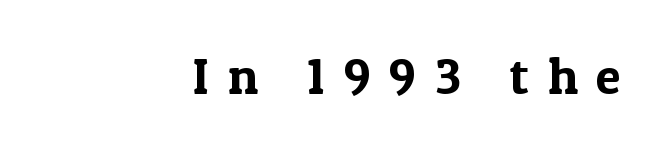
The image shows 51 px serif type, upright; set right-aligned, unusually wide letter spacing (+0.37 em), not underlined; a medium x-height.
